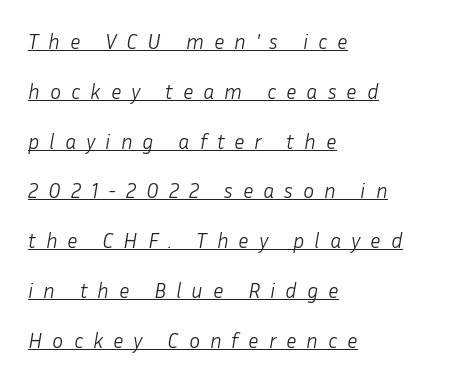
Has an underline been added? It has. Quick note: italic. If you drew a ruler down the left edge, every line would touch it. Does the leading feel generous? Absolutely, it's lavish. The strokes carry an ordinary text weight at most.
